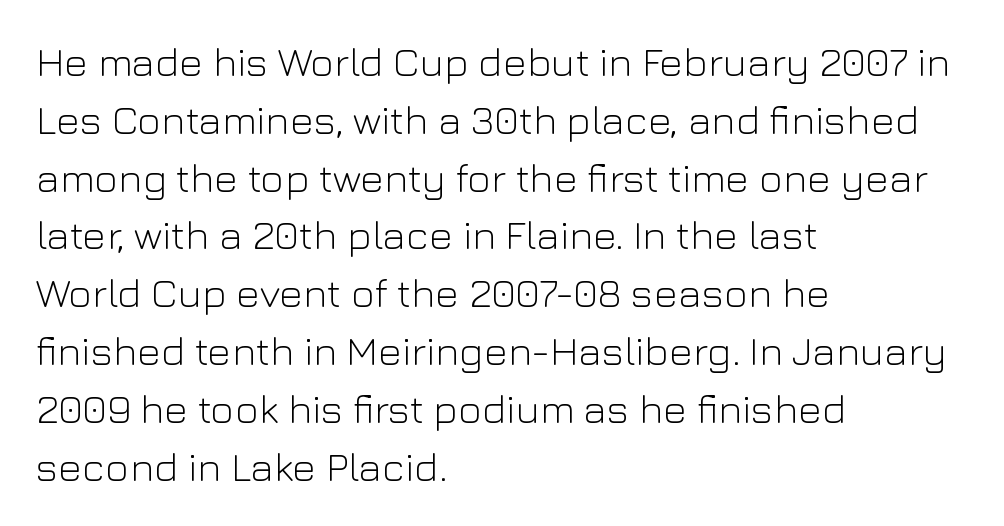
Q: Is the text bold? A: No.
Q: Is the text italic (slanted)? A: No, it is upright.
Q: Is the typeface a serif or a sans-serif typeface? A: Sans-serif.
Q: Is the text underlined? A: No.
Q: How is the paragraph aligned? A: Left-aligned.
Q: Is the spacing between letters normal or unusually wide? A: Normal.
Q: Is the spacing between lines tight, normal or loose? A: Normal.
Q: Width (condensed, normal, or wide)? A: Normal.
Q: Stroke contrast? A: Low.
Q: x-height? A: Medium.
Q: Monospaced? A: No.
